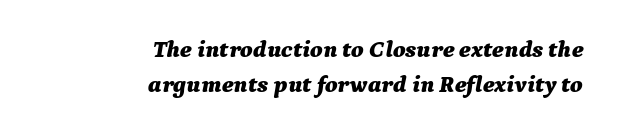
{"italic": "yes", "lean": "right", "slant_degrees": 9, "bold": "yes", "underline": "no", "align": "right", "line_spacing": "normal", "line_spacing_ratio": 1.47, "letter_spacing": "normal", "letter_spacing_em": 0.0, "glyph_px": 24}
